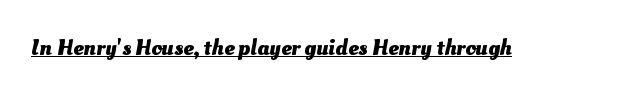
In designer terms, the underline attribute is active on this setting. Observe the ordinary spacing: letters are neighbours, not strangers. Weight: bold.
